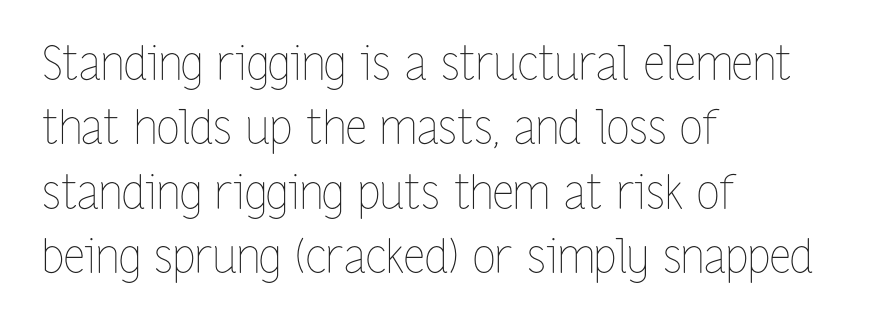
{"italic": "no", "bold": "no", "weight": "thin", "width": "condensed", "stroke_contrast": "low", "x_height": "medium", "monospaced": "no", "underline": "no", "align": "left", "line_spacing": "normal", "line_spacing_ratio": 1.37, "letter_spacing": "normal", "letter_spacing_em": 0.0, "glyph_px": 47}
